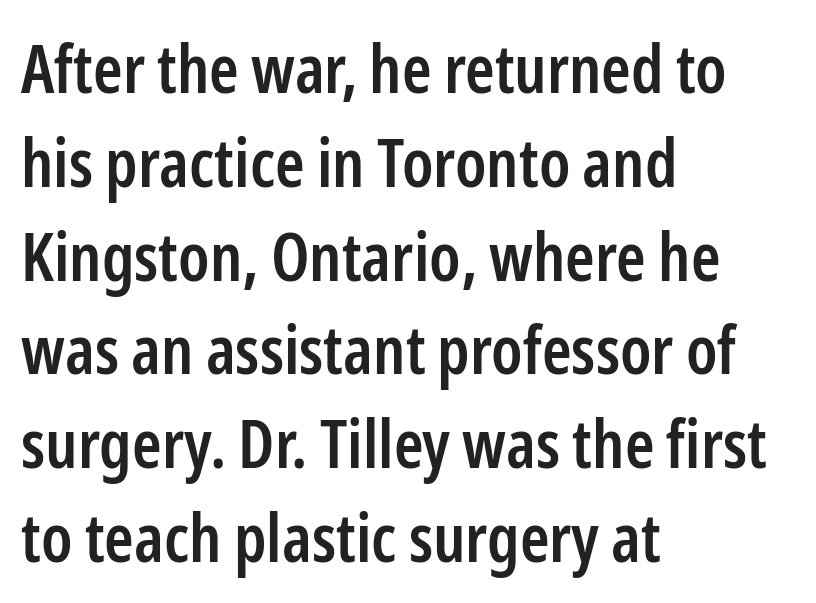
Notice how descenders clear the ascenders below comfortably — that's standard leading. The lines are quadded left. Is the letter spacing exaggerated? No — it looks like the ordinary default. The type family on display is of the sans-serif kind. The space directly below the letters is spotless.
